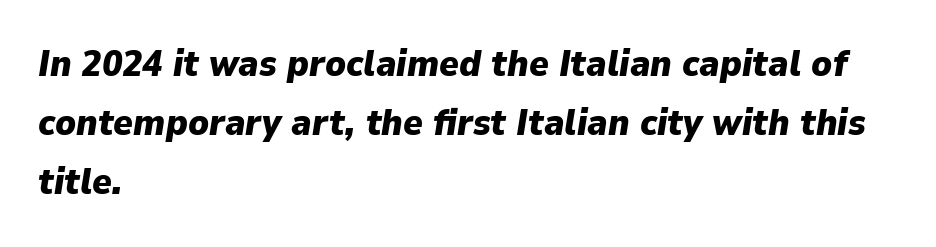
{"italic": "yes", "lean": "right", "slant_degrees": 9, "bold": "yes", "weight": "heavy", "width": "normal", "stroke_contrast": "low", "x_height": "medium", "monospaced": "no", "underline": "no", "align": "left", "line_spacing": "normal", "line_spacing_ratio": 1.6, "letter_spacing": "normal", "letter_spacing_em": 0.0, "glyph_px": 37}
